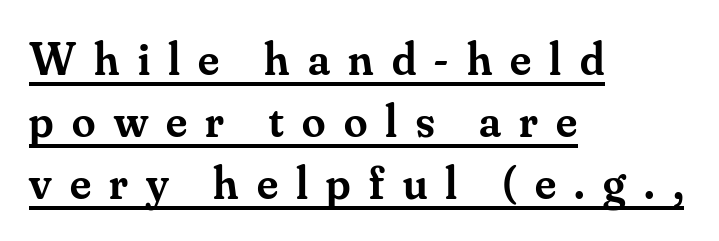
The image shows 47 px semibold serif type, upright; set left-aligned, normal line spacing (1.32x), unusually wide letter spacing (+0.39 em), underlined; medium stroke contrast and a small x-height.
